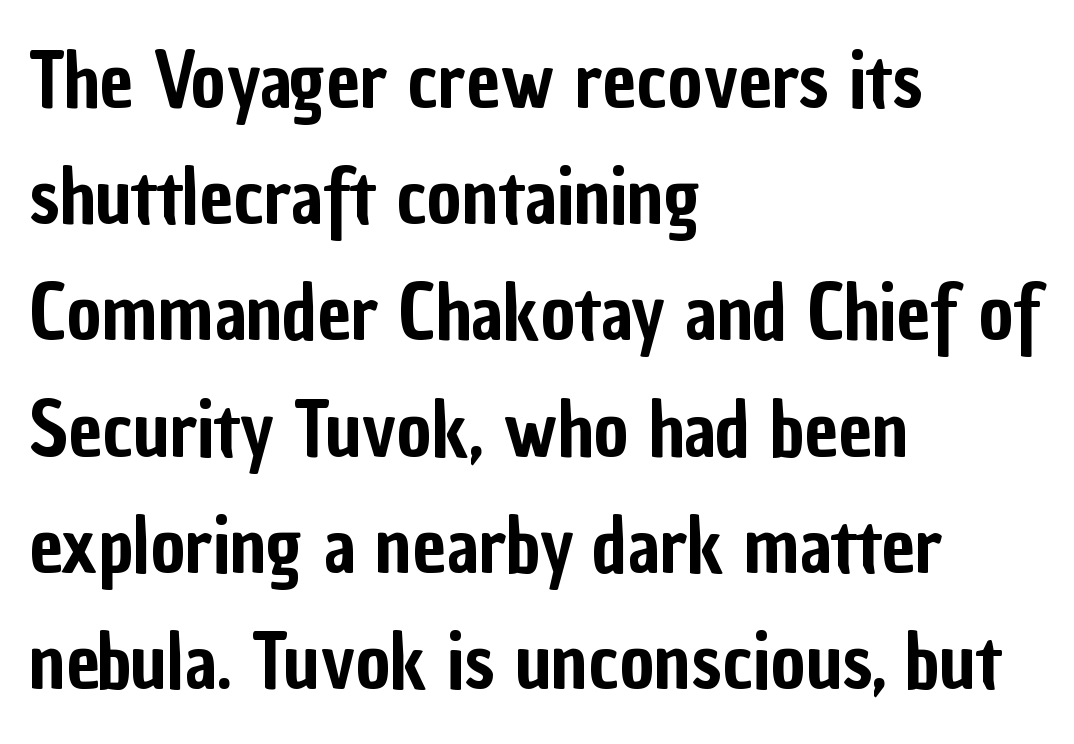
{"serif": "no", "italic": "no", "width": "condensed", "stroke_contrast": "low", "x_height": "medium", "monospaced": "no", "underline": "no", "align": "left", "line_spacing": "normal", "line_spacing_ratio": 1.55, "letter_spacing": "normal", "letter_spacing_em": 0.0, "glyph_px": 75}
